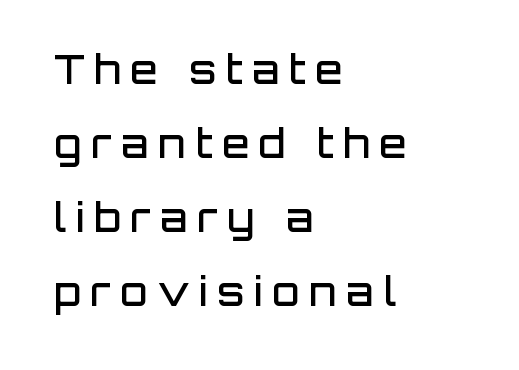
Q: Is the text bold? A: Semi-bold.
Q: Is the text italic (slanted)? A: No, it is upright.
Q: Is the typeface a serif or a sans-serif typeface? A: Sans-serif.
Q: Is the text underlined? A: No.
Q: How is the paragraph aligned? A: Left-aligned.
Q: Is the spacing between letters normal or unusually wide? A: Unusually wide.
Q: Width (condensed, normal, or wide)? A: Normal.
Q: Stroke contrast? A: Low.
Q: x-height? A: Large.
Q: Monospaced? A: No.
